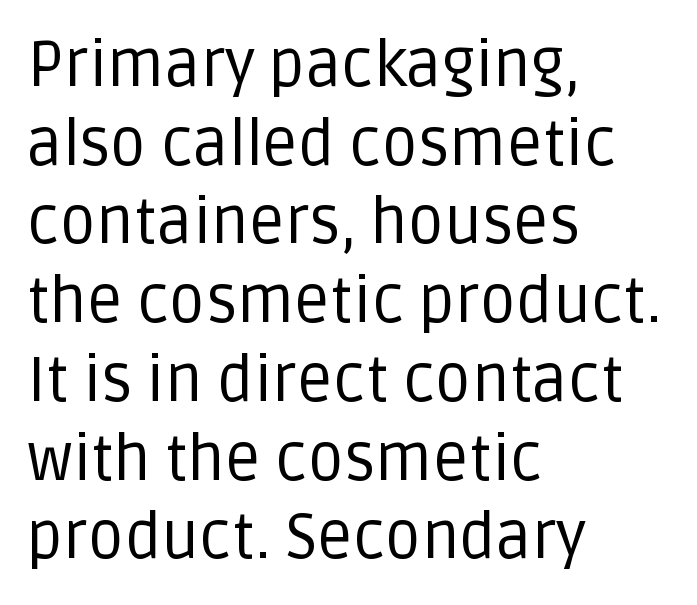
The image shows 63 px regular-weight sans-serif type, upright; set left-aligned, normal line spacing (1.25x), normal letter spacing, not underlined; low stroke contrast and a large x-height.
